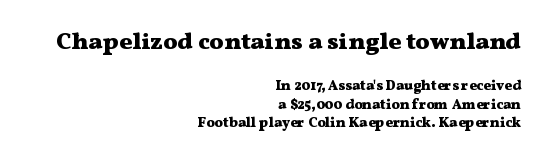
The image shows 24 px bold type, upright; set right-aligned, normal line spacing (1.3x), normal letter spacing, not underlined; the first (top) block is 1.71x larger.
